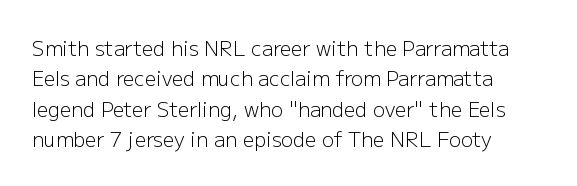
{"italic": "no", "bold": "no", "underline": "no", "align": "left", "line_spacing": "normal", "line_spacing_ratio": 1.52, "letter_spacing": "normal", "letter_spacing_em": 0.0, "glyph_px": 20}
